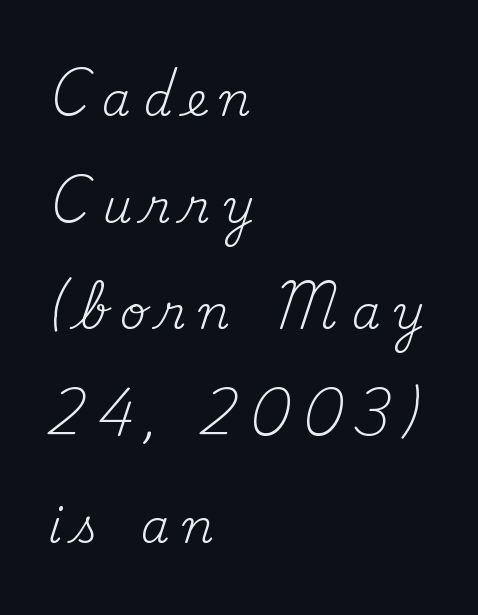
The letters are spread apart with noticeably loose tracking. If you drew a ruler down the left edge, every line would touch it. A quiet, ordinary-to-light weight characterises the typeface. Decoration check: the copy has no underline.
